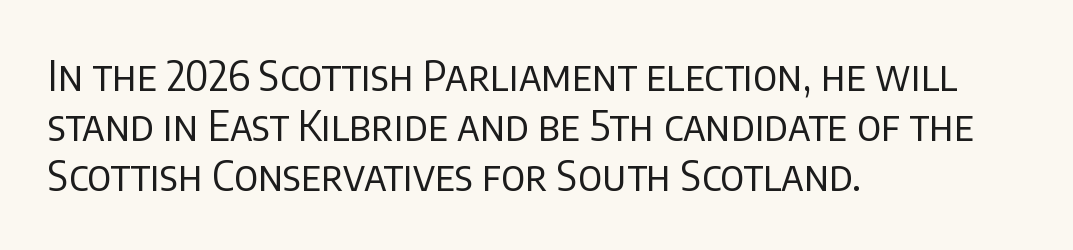
Q: Is the text bold? A: No.
Q: Is the text italic (slanted)? A: No, it is upright.
Q: Is the typeface a serif or a sans-serif typeface? A: Sans-serif.
Q: Is the text underlined? A: No.
Q: How is the paragraph aligned? A: Left-aligned.
Q: Is the spacing between letters normal or unusually wide? A: Normal.
Q: Width (condensed, normal, or wide)? A: Normal.
Q: Stroke contrast? A: Low.
Q: x-height? A: Large.
Q: Monospaced? A: No.
